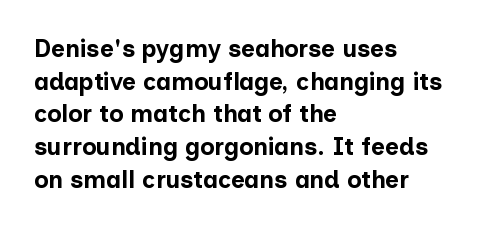
Q: Is the text bold? A: Yes.
Q: Is the text italic (slanted)? A: No, it is upright.
Q: Is the text underlined? A: No.
Q: How is the paragraph aligned? A: Left-aligned.
Q: Is the spacing between letters normal or unusually wide? A: Normal.
Q: Is the spacing between lines tight, normal or loose? A: Normal.
